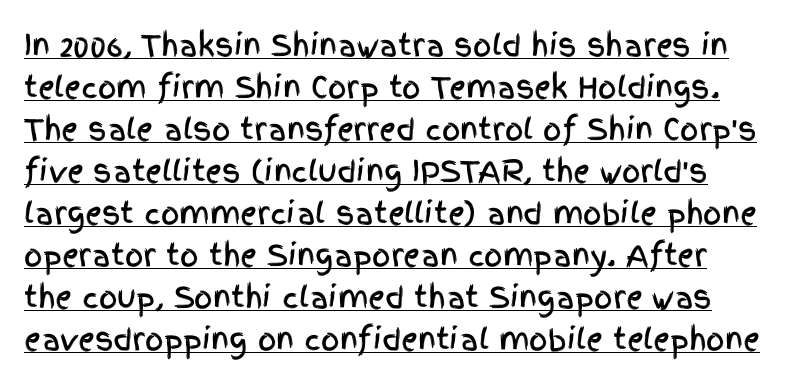
Q: Is the text italic (slanted)? A: No, it is upright.
Q: Is the typeface a serif or a sans-serif typeface? A: Sans-serif.
Q: Is the text underlined? A: Yes.
Q: Is the spacing between letters normal or unusually wide? A: Normal.
Q: Is the spacing between lines tight, normal or loose? A: Normal.
Q: Width (condensed, normal, or wide)? A: Condensed.
Q: x-height? A: Large.
Q: Monospaced? A: No.
